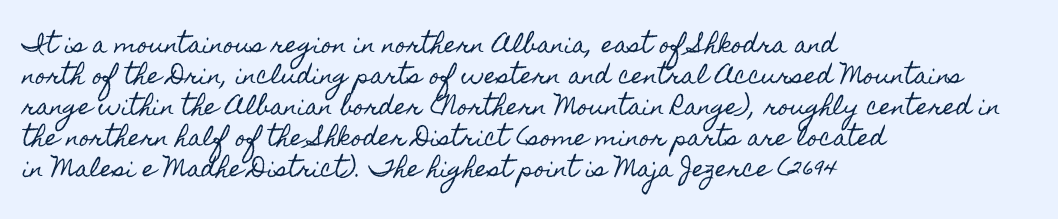
The text block is weighted toward the left margin, trailing off unevenly rightward. Each row of text sits above clean, open space. Leading matches the norm, producing a regular column. Nobody touched the tracking dial on this one.
